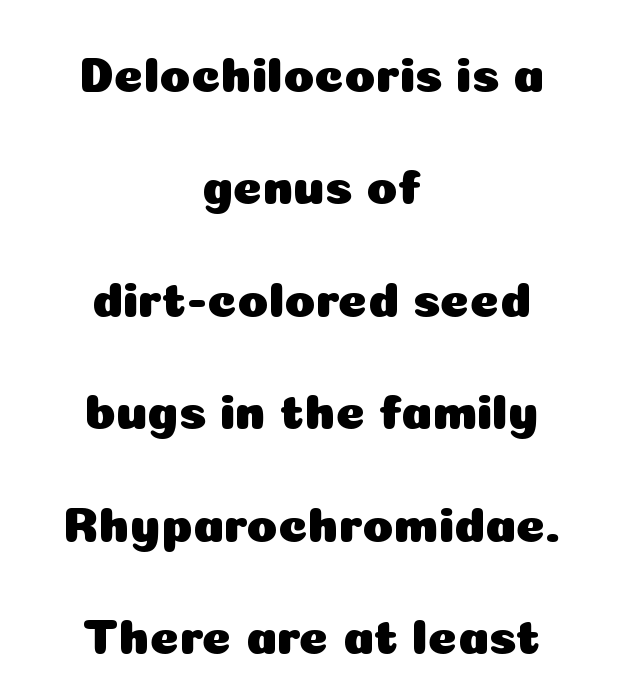
{"serif": "no", "italic": "no", "width": "normal", "stroke_contrast": "low", "x_height": "medium", "monospaced": "no", "underline": "no", "align": "center", "line_spacing": "loose", "line_spacing_ratio": 2.25, "letter_spacing": "normal", "letter_spacing_em": 0.0, "glyph_px": 50}
